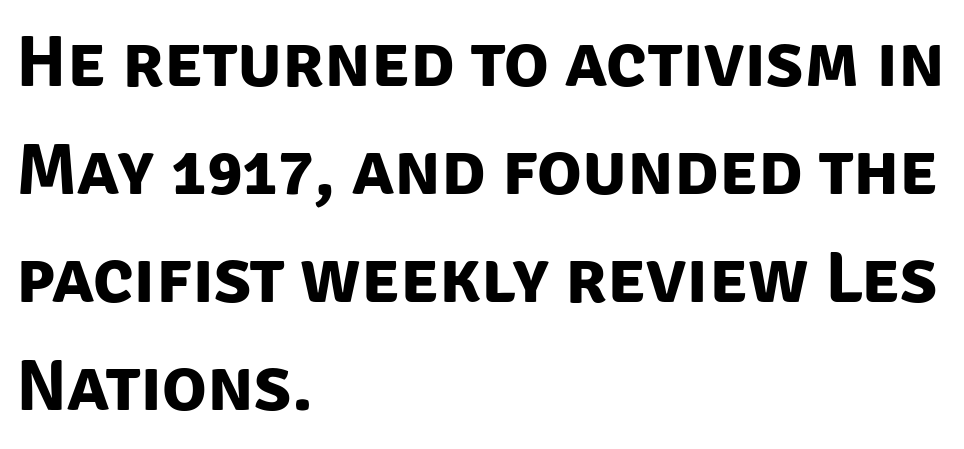
Honestly, the row spacing looks completely unremarkable. Stroke terminals: plain, sans-serif. Think of a printed novel: that variable character pitch is what you see here. Visually the block forms a straight wall on the left and a jagged coastline on the right. Between one letter and the next there's only the usual sliver of space. The sample has been set heavy, in full bold.
